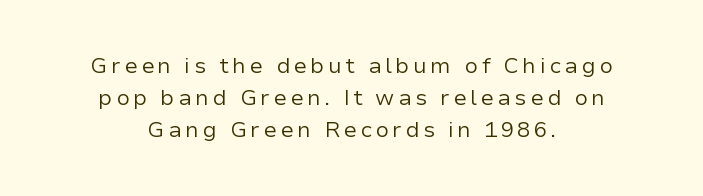
{"italic": "no", "bold": "no", "underline": "no", "align": "center", "line_spacing": "normal", "line_spacing_ratio": 1.46, "glyph_px": 22}
